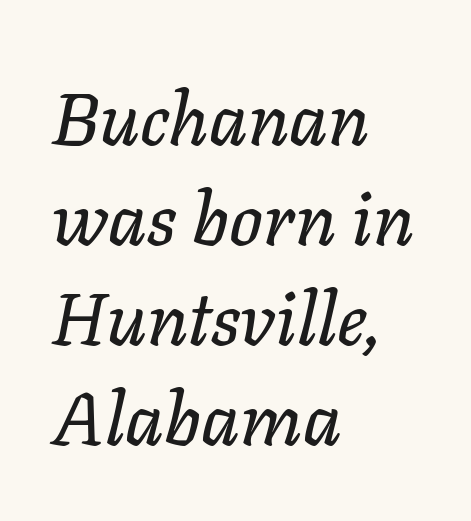
{"italic": "yes", "lean": "right", "slant_degrees": 11, "width": "normal", "stroke_contrast": "low", "x_height": "medium", "monospaced": "no", "underline": "no", "align": "left", "line_spacing": "normal", "line_spacing_ratio": 1.35, "letter_spacing": "normal", "letter_spacing_em": 0.0, "glyph_px": 74}
